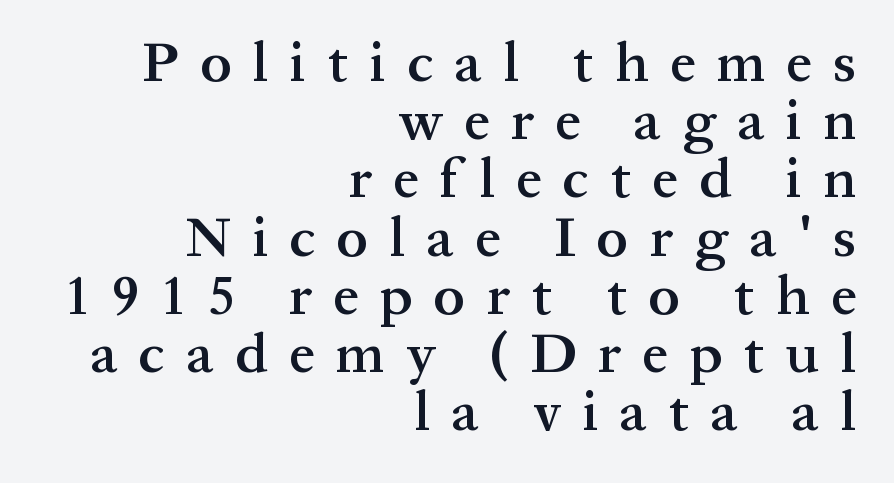
Q: Is the text bold? A: Semi-bold.
Q: Is the text italic (slanted)? A: No, it is upright.
Q: Is the typeface a serif or a sans-serif typeface? A: Serif.
Q: Is the text underlined? A: No.
Q: How is the paragraph aligned? A: Right-aligned.
Q: Is the spacing between letters normal or unusually wide? A: Unusually wide.
Q: Is the spacing between lines tight, normal or loose? A: Tight.
Q: Width (condensed, normal, or wide)? A: Normal.
Q: Stroke contrast? A: Medium.
Q: x-height? A: Medium.
Q: Monospaced? A: No.
